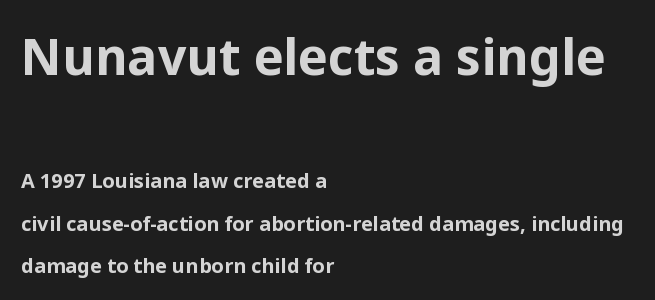
{"serif": "no", "italic": "no", "bold": "yes", "weight": "bold", "width": "normal", "stroke_contrast": "low", "x_height": "medium", "monospaced": "no", "underline": "no", "align": "left", "line_spacing": "loose", "line_spacing_ratio": 2.11, "letter_spacing": "normal", "letter_spacing_em": 0.0, "larger_block": "first", "size_ratio": 2.5, "glyph_px": 50}
